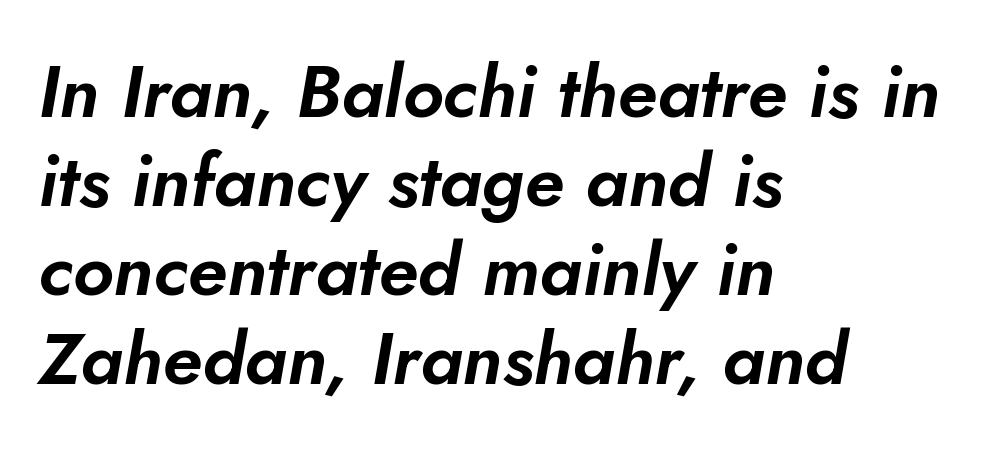
{"italic": "yes", "lean": "right", "slant_degrees": 5, "width": "normal", "stroke_contrast": "low", "x_height": "small", "monospaced": "no", "underline": "no", "align": "left", "line_spacing_ratio": 1.22, "letter_spacing": "normal", "letter_spacing_em": 0.0, "glyph_px": 73}
